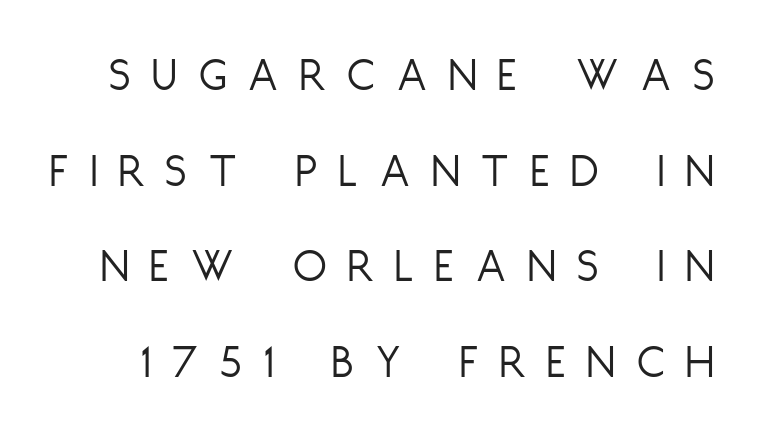
The cut favours lightness, reaching ordinary text weight at its darkest. The lines are spread far apart with generous leading. Honestly, the letter spacing is so wide it's the main thing you notice. The type sits square on the baseline with zero lean. You could not count columns in this text — the font is proportionally spaced.
